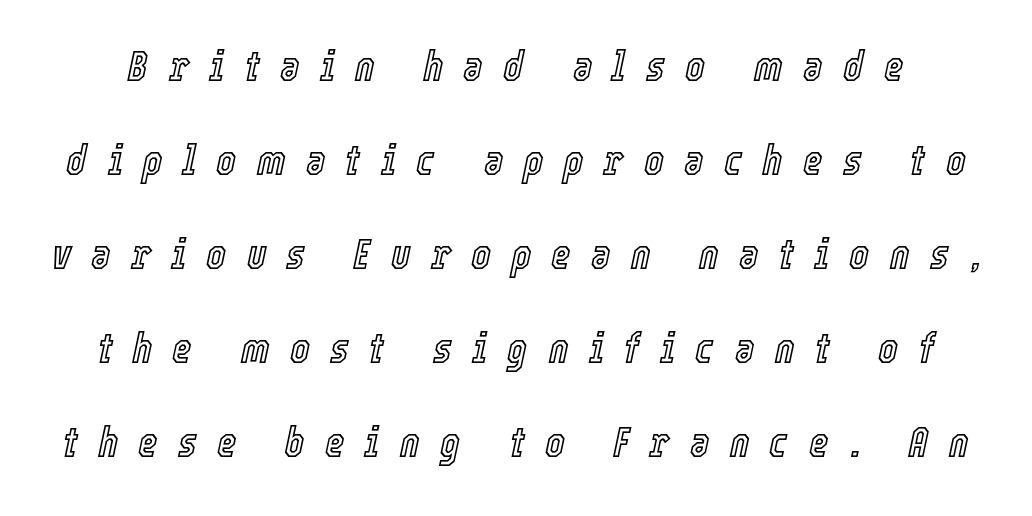
{"italic": "yes", "lean": "right", "slant_degrees": 12, "width": "condensed", "x_height": "medium", "monospaced": "no", "underline": "no", "line_spacing": "loose", "line_spacing_ratio": 2.24, "letter_spacing": "wide", "letter_spacing_em": 0.48, "glyph_px": 42}
